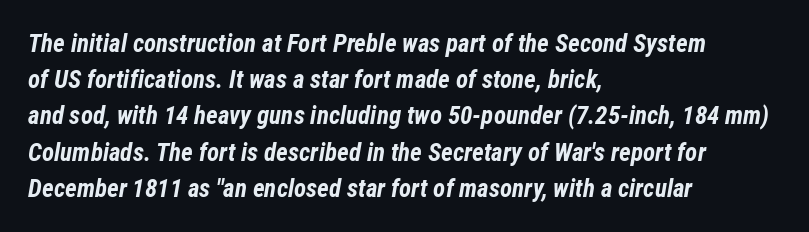
{"italic": "yes", "lean": "right", "slant_degrees": 12, "bold": "yes", "underline": "no", "align": "left", "line_spacing": "normal", "line_spacing_ratio": 1.45, "letter_spacing": "normal", "letter_spacing_em": 0.0, "glyph_px": 25}
